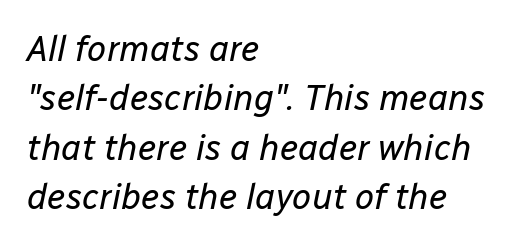
{"italic": "yes", "lean": "right", "slant_degrees": 12, "bold": "no", "weight": "regular", "width": "normal", "stroke_contrast": "low", "x_height": "medium", "monospaced": "no", "underline": "no", "align": "left", "line_spacing": "normal", "line_spacing_ratio": 1.41, "letter_spacing": "normal", "letter_spacing_em": 0.0, "glyph_px": 35}
